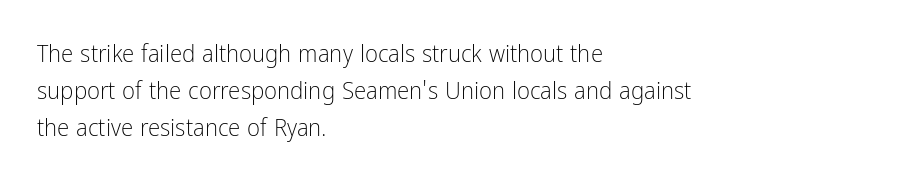
Each new line begins a customary step beneath the previous one. In CSS terms this would be text-align: left. Every character sits straight up, as roman type does. Inter-character spacing is left at the font's built-in metrics.
